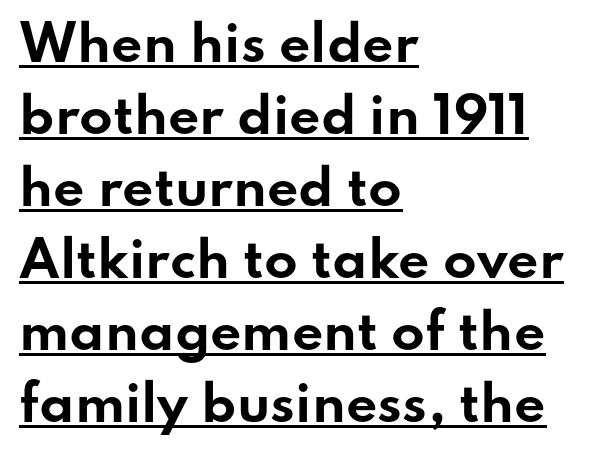
The image shows 49 px bold, wide sans-serif type, upright; set left-aligned, normal line spacing (1.47x), normal letter spacing, underlined; low stroke contrast and a small x-height.
